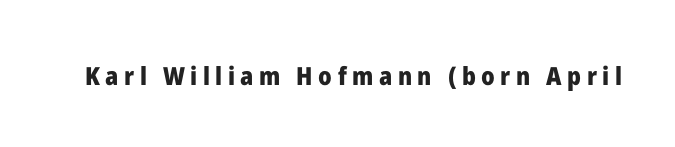
Q: Is the text bold? A: Yes.
Q: Is the text italic (slanted)? A: No, it is upright.
Q: Is the text underlined? A: No.
Q: Is the spacing between letters normal or unusually wide? A: Unusually wide.
